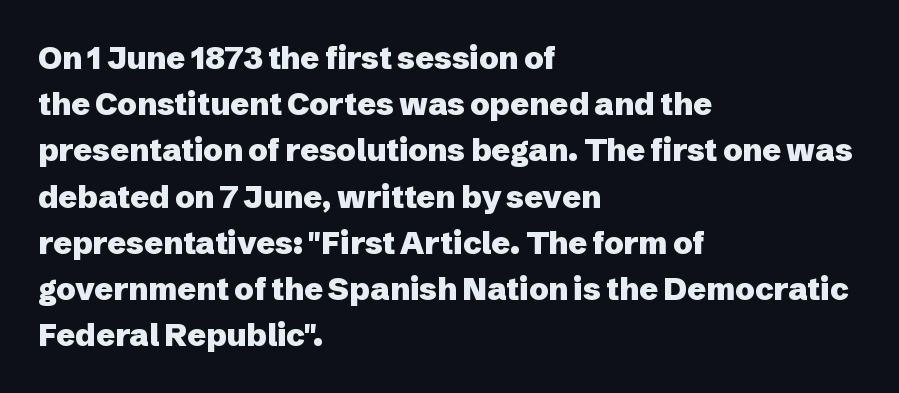
{"serif": "no", "italic": "no", "bold": "yes", "weight": "heavy", "width": "normal", "stroke_contrast": "low", "x_height": "medium", "monospaced": "no", "underline": "no", "align": "left", "line_spacing": "normal", "line_spacing_ratio": 1.49, "letter_spacing": "normal", "letter_spacing_em": 0.0, "glyph_px": 31}
